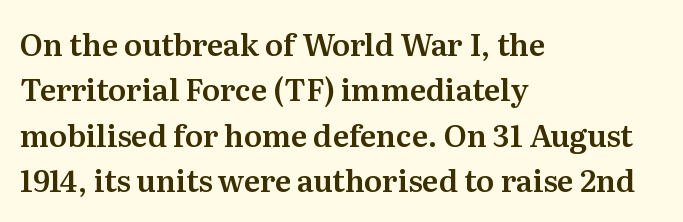
Horizontally, the lines are justified to the leading edge only. Think of a printed novel: that variable character pitch is what you see here. When letters stand straight like this, we call the style roman or upright. These lines keep a tight, regular rhythm from letter to letter. How would I describe the line gaps? Plain and ordinary. The foot of each line stays bare and open.
